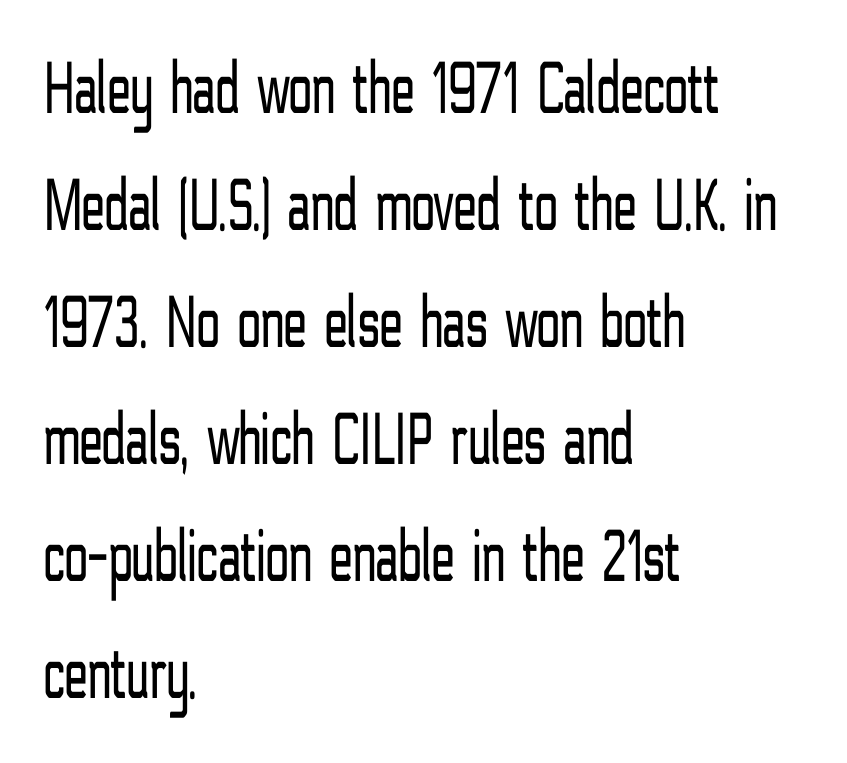
Rows of type keep a routine distance in the vertical direction. You could not count columns in this text — the font is proportionally spaced. The lines in this sample share a left origin and differ only in where they stop. The specimen reads as upright at a glance.
